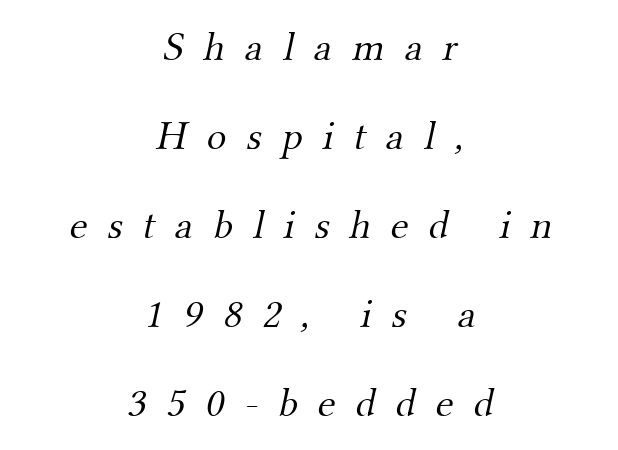
{"serif": "yes", "bold": "no", "weight": "light", "width": "normal", "stroke_contrast": "medium", "x_height": "small", "monospaced": "no", "underline": "no", "align": "center", "line_spacing": "loose", "line_spacing_ratio": 2.17, "letter_spacing": "wide", "letter_spacing_em": 0.49, "glyph_px": 41}
